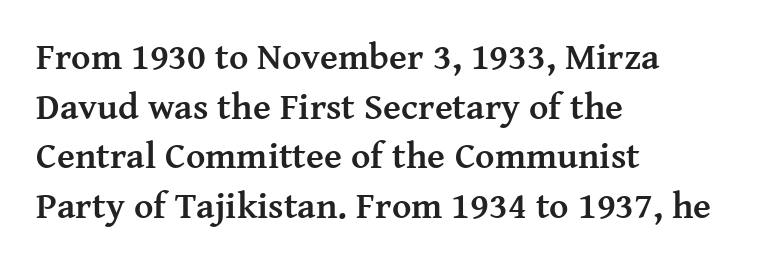
Q: Is the text bold? A: Yes.
Q: Is the text italic (slanted)? A: No, it is upright.
Q: Is the typeface a serif or a sans-serif typeface? A: Serif.
Q: Is the text underlined? A: No.
Q: How is the paragraph aligned? A: Left-aligned.
Q: Is the spacing between letters normal or unusually wide? A: Normal.
Q: Is the spacing between lines tight, normal or loose? A: Normal.
Q: Width (condensed, normal, or wide)? A: Normal.
Q: Stroke contrast? A: Medium.
Q: x-height? A: Medium.
Q: Monospaced? A: No.
